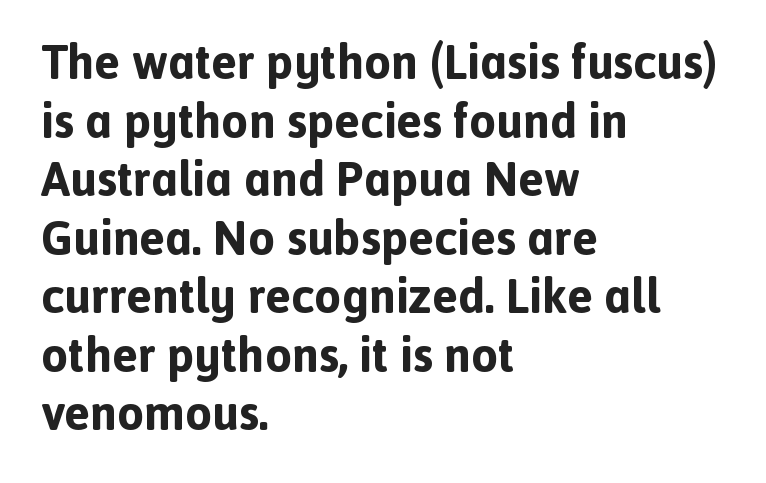
Q: Is the text bold? A: Yes.
Q: Is the text italic (slanted)? A: No, it is upright.
Q: Is the typeface a serif or a sans-serif typeface? A: Sans-serif.
Q: Is the text underlined? A: No.
Q: How is the paragraph aligned? A: Left-aligned.
Q: Is the spacing between letters normal or unusually wide? A: Normal.
Q: Width (condensed, normal, or wide)? A: Normal.
Q: x-height? A: Medium.
Q: Monospaced? A: No.
